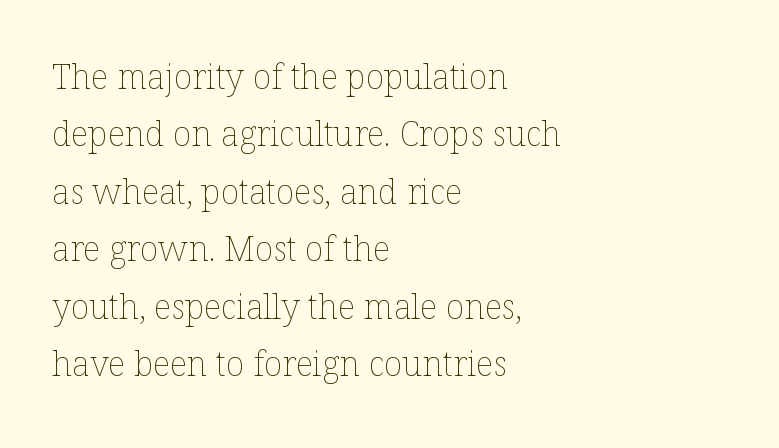
Compared with a centered layout, this one pins lines to the left instead. These lines keep a tight, regular rhythm from letter to letter. These lines were composed using upright roman letters. Students, observe: this is what conventionally led text looks like. Do the characters align in a grid? No, the font is proportional.
